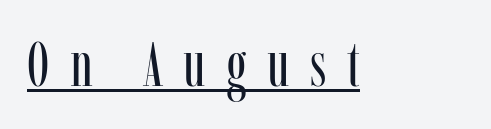
Weight: in the light-to-regular range. This is the regular roman posture of the typeface. The characters display serif detailing at their extremities. This sample has the flowing, uneven cadence of proportional lettering. Tracking here is generous; glyphs stand well apart from one another.
